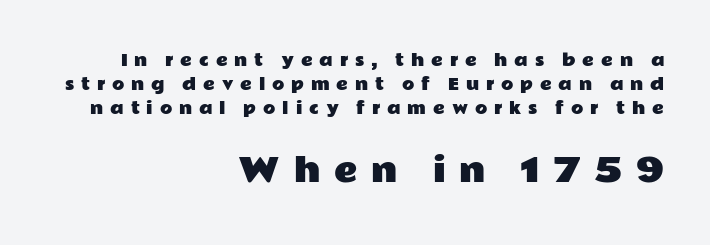
{"serif": "no", "italic": "no", "width": "wide", "stroke_contrast": "low", "x_height": "medium", "monospaced": "no", "underline": "no", "align": "right", "line_spacing": "normal", "line_spacing_ratio": 1.49, "letter_spacing": "wide", "letter_spacing_em": 0.43, "larger_block": "second", "size_ratio": 2.0, "glyph_px": 32}
